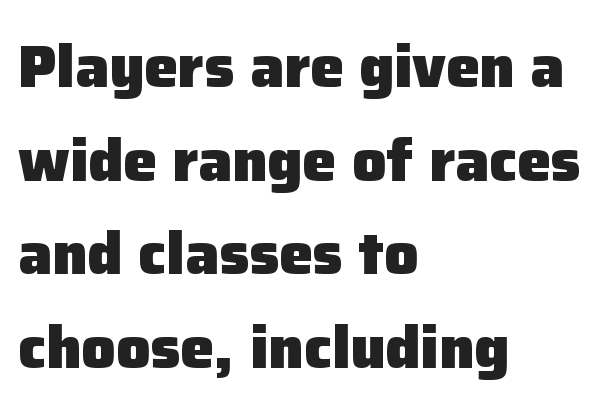
The image shows 60 px heavy sans-serif type, upright; set left-aligned, normal line spacing (1.56x), normal letter spacing, not underlined; low stroke contrast and a medium x-height.
